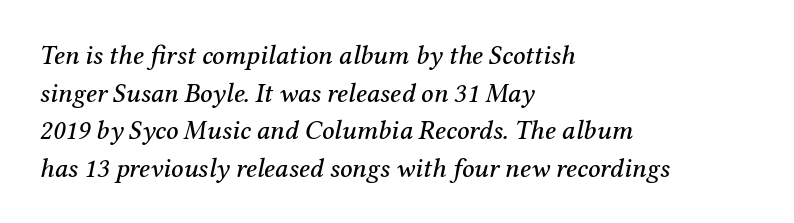
The type is set solid horizontally, with unmodified tracking. Regular leading. Slant detected: the letters are inclined. The strip under each line holds only bare page. Which margin do the lines hug? The left one — the right edge is uneven.
